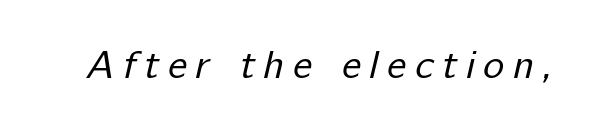
The image shows 40 px regular-weight sans-serif type; set unusually wide letter spacing (+0.21 em), not underlined; low stroke contrast and a medium x-height.
